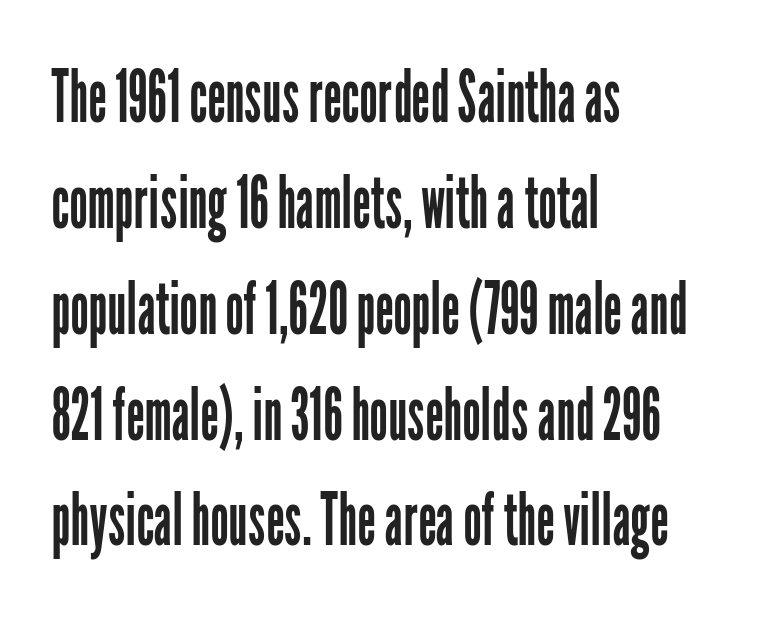
{"serif": "no", "italic": "no", "bold": "no", "weight": "regular", "width": "condensed", "stroke_contrast": "low", "x_height": "medium", "monospaced": "no", "underline": "no", "align": "left", "line_spacing": "normal", "line_spacing_ratio": 1.45, "letter_spacing": "normal", "letter_spacing_em": 0.0, "glyph_px": 73}
